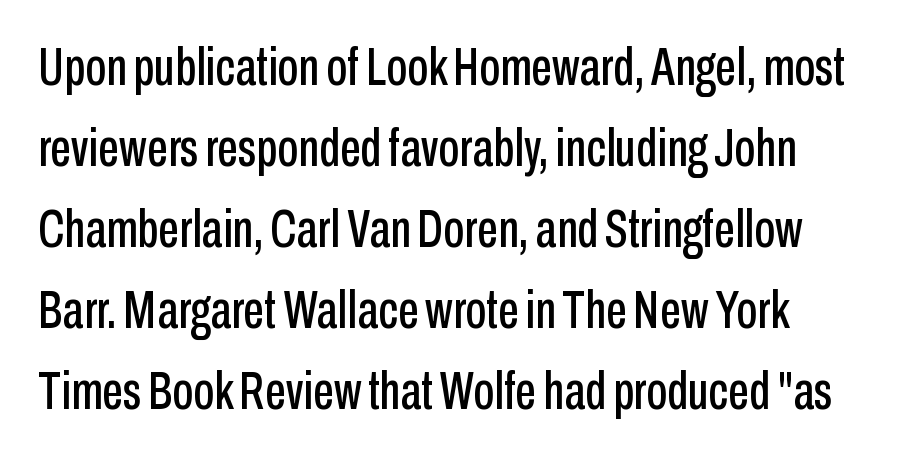
The image shows 53 px condensed sans-serif type, upright; set normal line spacing (1.53x), normal letter spacing, not underlined; low stroke contrast and a medium x-height.
